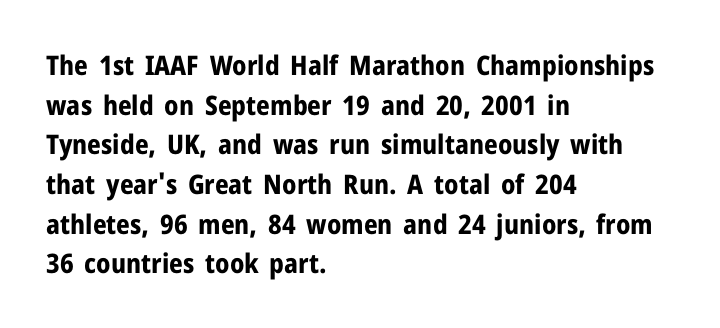
The image shows 27 px bold type, upright; set left-aligned, normal line spacing (1.47x), normal letter spacing, not underlined.
